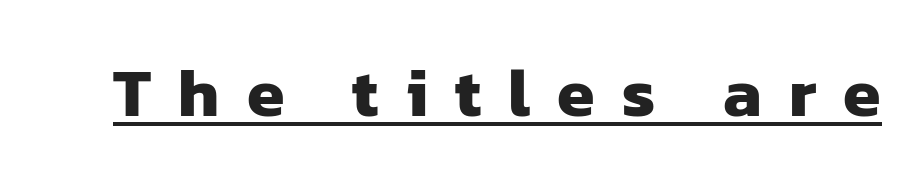
The image shows 68 px heavy sans-serif type; set unusually wide letter spacing (+0.4 em), underlined; low stroke contrast and a medium x-height.
